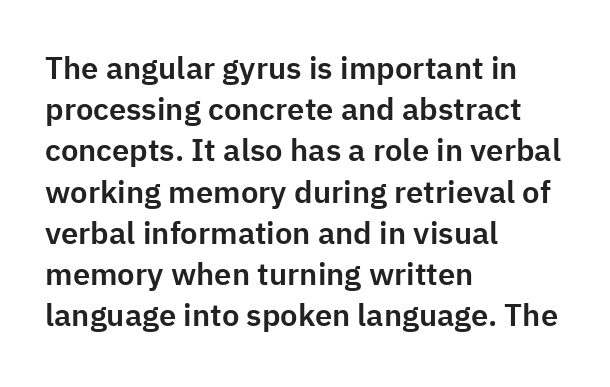
The image shows 31 px sans-serif type, upright; set left-aligned, normal line spacing (1.33x), normal letter spacing, not underlined; low stroke contrast and a medium x-height.
